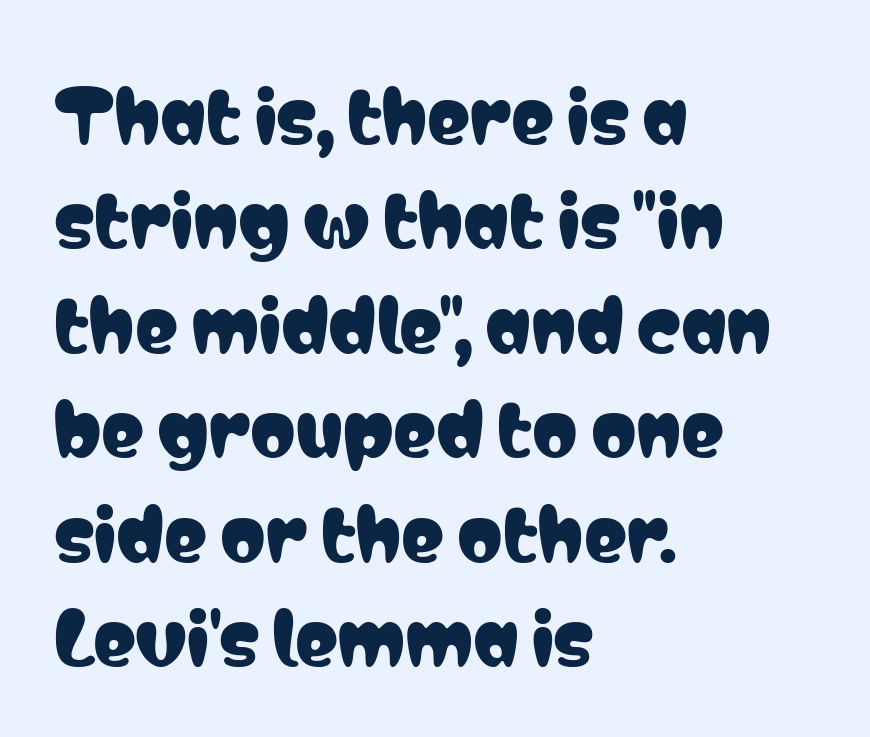
Q: Is the text italic (slanted)? A: No, it is upright.
Q: Is the typeface a serif or a sans-serif typeface? A: Sans-serif.
Q: Is the text underlined? A: No.
Q: How is the paragraph aligned? A: Left-aligned.
Q: Is the spacing between letters normal or unusually wide? A: Normal.
Q: Is the spacing between lines tight, normal or loose? A: Normal.
Q: Width (condensed, normal, or wide)? A: Condensed.
Q: Stroke contrast? A: Low.
Q: x-height? A: Medium.
Q: Monospaced? A: No.
